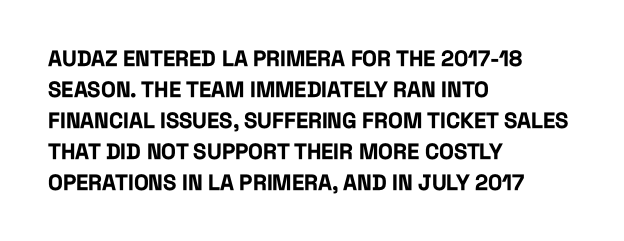
The image shows 22 px bold type, upright; set left-aligned, normal line spacing (1.41x), normal letter spacing, not underlined.
